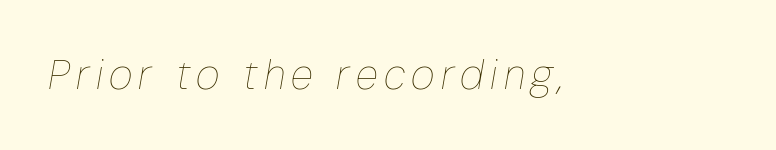
Q: Is the text bold? A: No.
Q: Is the text italic (slanted)? A: Yes, it leans right by about 10 degrees.
Q: Is the text underlined? A: No.
Q: Width (condensed, normal, or wide)? A: Condensed.
Q: Stroke contrast? A: Low.
Q: x-height? A: Medium.
Q: Monospaced? A: No.
